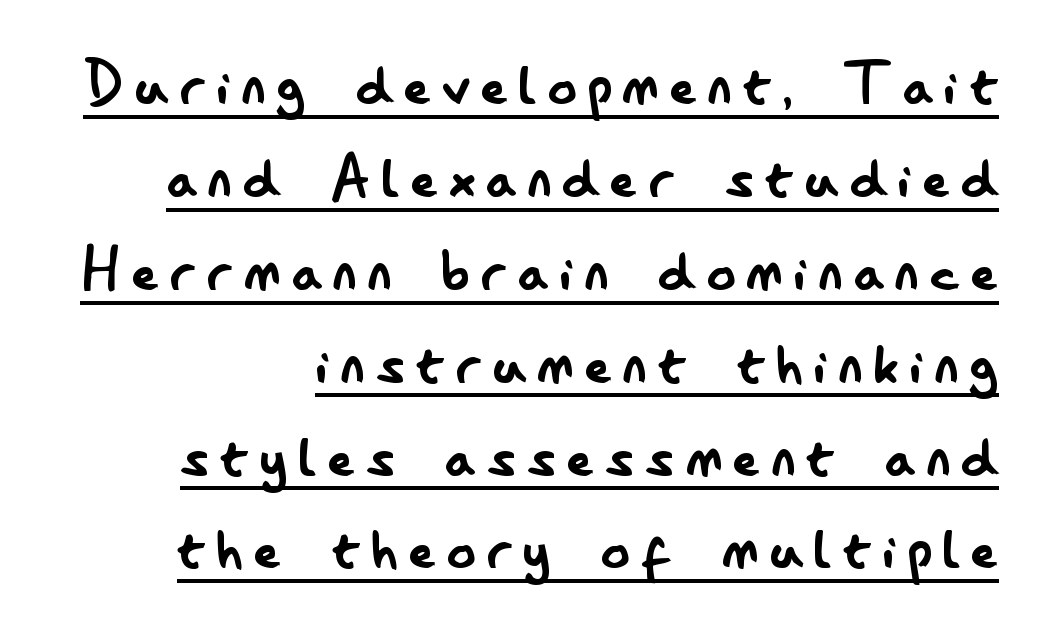
{"serif": "no", "italic": "no", "bold": "no", "weight": "regular", "width": "condensed", "stroke_contrast": "low", "x_height": "small", "monospaced": "no", "underline": "yes", "align": "right", "line_spacing": "normal", "line_spacing_ratio": 1.29, "glyph_px": 72}
